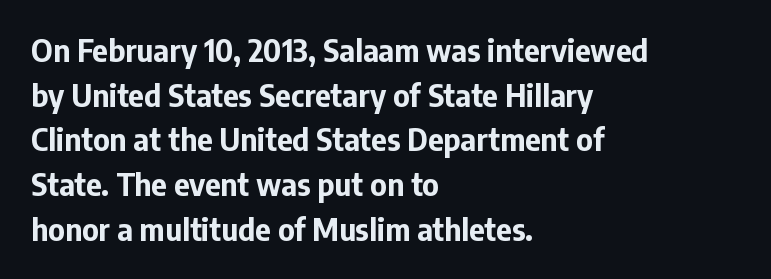
{"serif": "no", "italic": "no", "bold": "yes", "weight": "bold", "width": "normal", "stroke_contrast": "low", "x_height": "medium", "monospaced": "no", "underline": "no", "align": "left", "line_spacing": "normal", "line_spacing_ratio": 1.49, "letter_spacing": "normal", "letter_spacing_em": 0.0, "glyph_px": 30}
